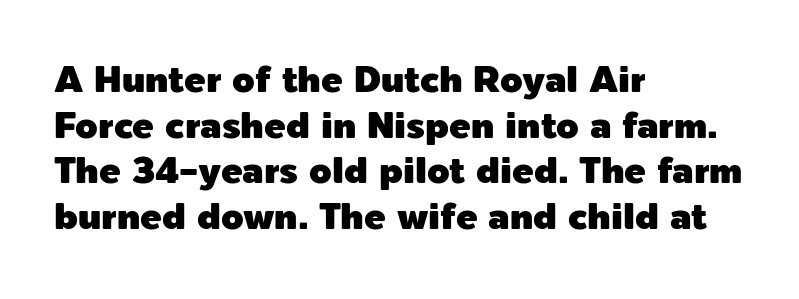
{"serif": "no", "italic": "no", "width": "normal", "x_height": "medium", "monospaced": "no", "underline": "no", "align": "left", "line_spacing": "normal", "line_spacing_ratio": 1.27, "letter_spacing": "normal", "letter_spacing_em": 0.0, "glyph_px": 36}
